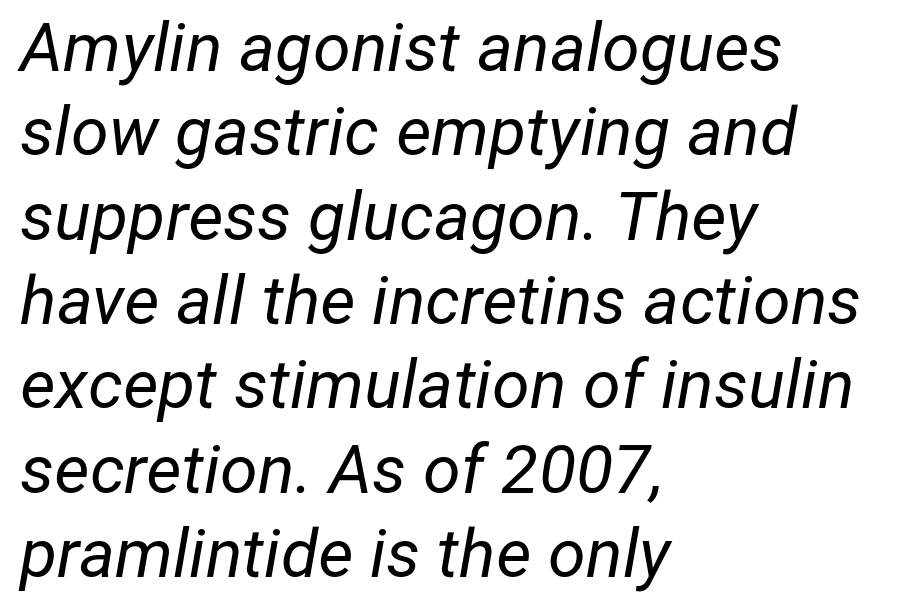
This is not heavy type; no bold has been used. The rendering uses natural spacing where letterforms have individual widths. Characters are canted at an angle relative to the baseline's perpendicular. In terms of letterspacing, this is plain default setting.
